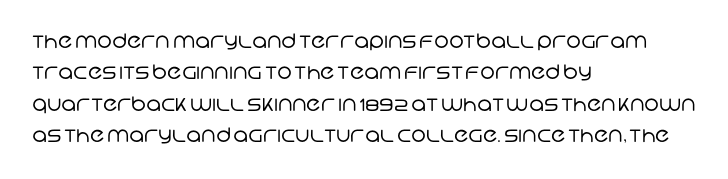
Reading down the block, your eye returns to a fixed left position each line. The passage shown is not bold in any degree. The space beneath each line is pristine and unruled. Reading down the column, the eye jumps a familiar distance to each next line. Inter-character spacing is left at the font's built-in metrics.
